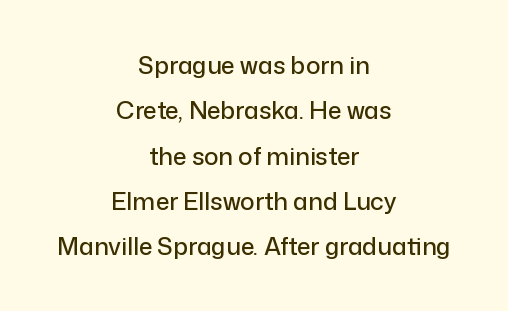
{"italic": "no", "underline": "no", "align": "center", "line_spacing_ratio": 1.89, "letter_spacing": "normal", "letter_spacing_em": 0.0, "glyph_px": 24}
